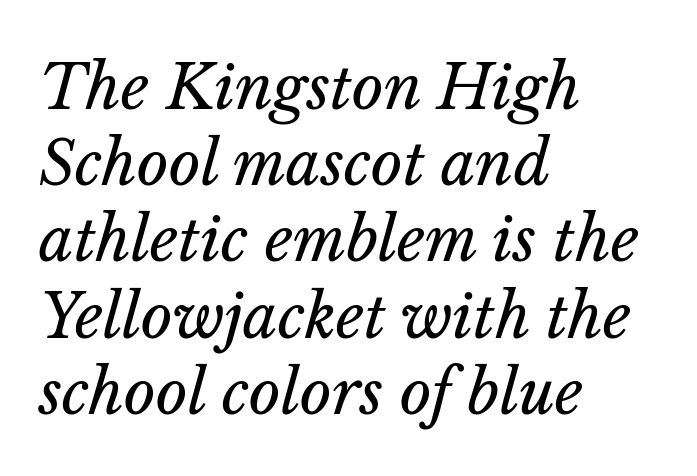
{"italic": "yes", "lean": "right", "slant_degrees": 14, "bold": "no", "weight": "regular", "width": "normal", "stroke_contrast": "low", "x_height": "medium", "monospaced": "no", "underline": "no", "align": "left", "line_spacing": "normal", "line_spacing_ratio": 1.25, "letter_spacing": "normal", "letter_spacing_em": 0.0, "glyph_px": 61}
